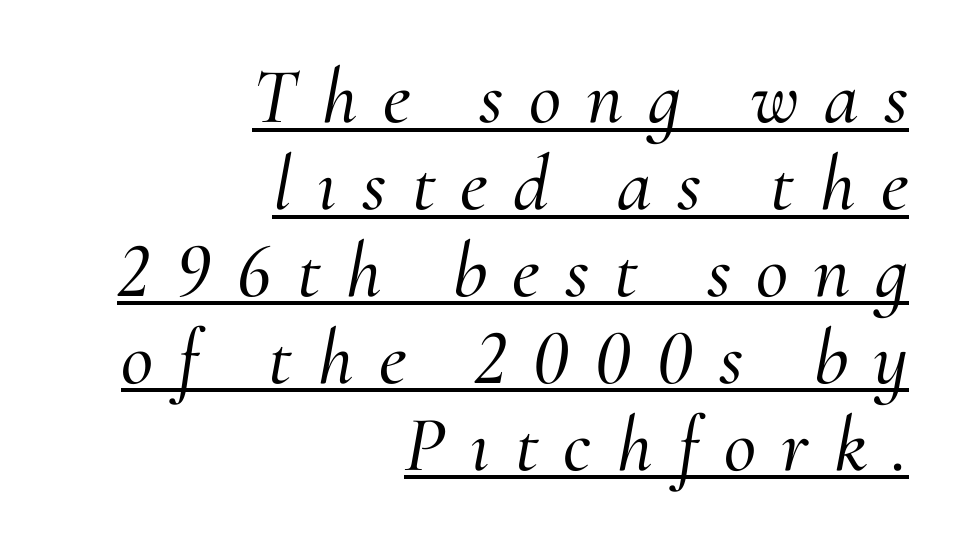
These characters rest on top of a visible drawn line. When letters slant like this, we call the style italic. The type family on display is of the serif kind. The setting favours the right margin, as signatures and pull-quotes sometimes do.
